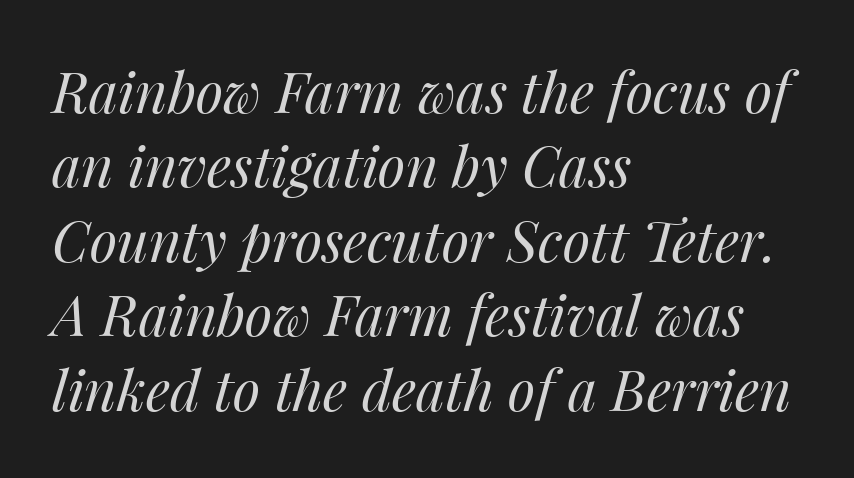
The specimen reads as italic at a glance. The lines in this sample share a left origin and differ only in where they stop. Nobody touched the tracking dial on this one. The leading is moderate, giving the passage an even texture.
